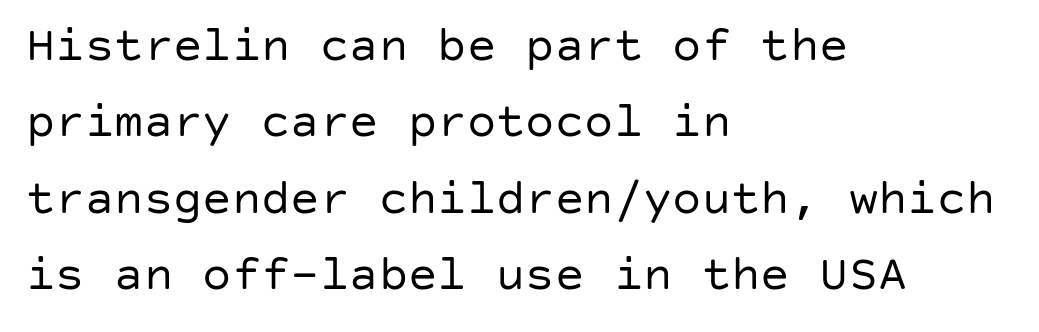
The image shows 49 px regular-weight sans-serif type, upright; set left-aligned, normal line spacing (1.56x), normal letter spacing, not underlined; low stroke contrast and a large x-height.
